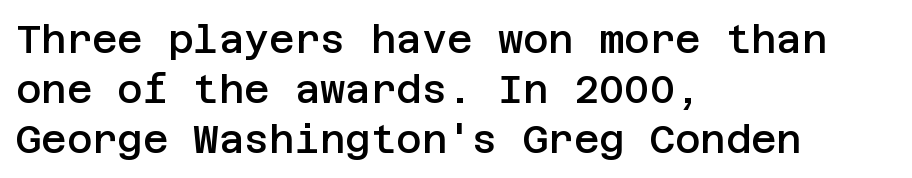
{"serif": "no", "italic": "no", "bold": "semi", "weight": "semibold", "width": "normal", "stroke_contrast": "low", "x_height": "large", "underline": "no", "align": "left", "line_spacing": "normal", "line_spacing_ratio": 1.28, "letter_spacing": "normal", "letter_spacing_em": 0.0, "glyph_px": 39}
